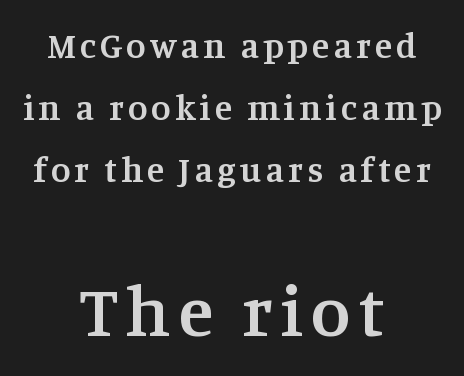
Q: Is the text bold? A: Semi-bold.
Q: Is the text italic (slanted)? A: No, it is upright.
Q: Is the typeface a serif or a sans-serif typeface? A: Serif.
Q: Is the text underlined? A: No.
Q: How is the paragraph aligned? A: Centered.
Q: Which block of text is set in a larger size, the first (top) or the second (bottom)? A: The second (bottom) one.
Q: Width (condensed, normal, or wide)? A: Normal.
Q: Stroke contrast? A: Medium.
Q: x-height? A: Large.
Q: Monospaced? A: No.
